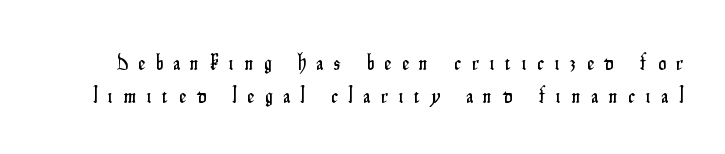
The image shows 22 px text type, upright; set normal line spacing (1.5x), unusually wide letter spacing (+0.49 em), not underlined.
